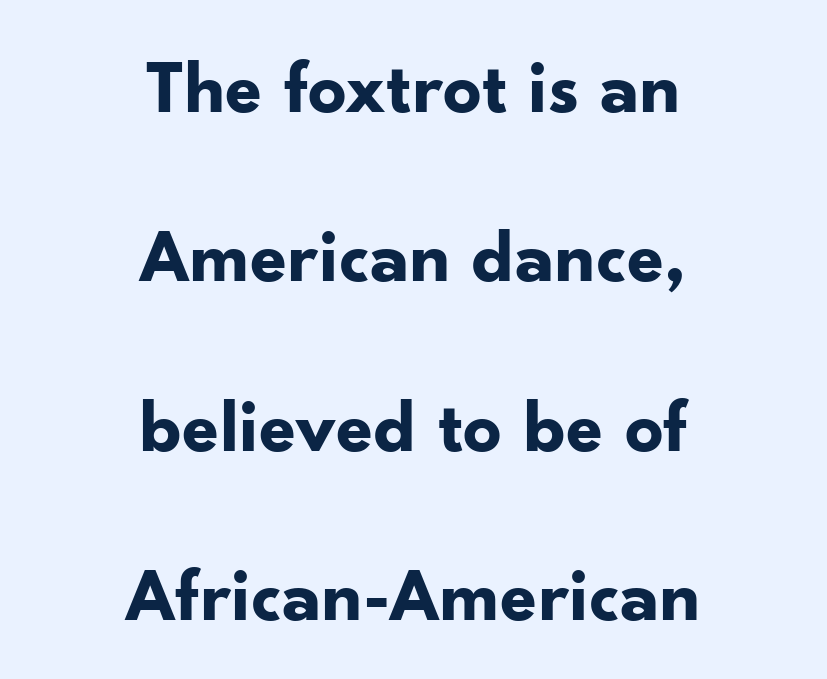
Q: Is the text bold? A: Yes.
Q: Is the text italic (slanted)? A: No, it is upright.
Q: Is the typeface a serif or a sans-serif typeface? A: Sans-serif.
Q: Is the text underlined? A: No.
Q: How is the paragraph aligned? A: Centered.
Q: Is the spacing between letters normal or unusually wide? A: Normal.
Q: Is the spacing between lines tight, normal or loose? A: Loose.
Q: Width (condensed, normal, or wide)? A: Normal.
Q: Stroke contrast? A: Low.
Q: x-height? A: Small.
Q: Monospaced? A: No.
